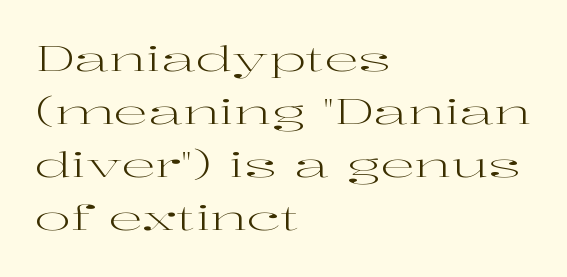
{"serif": "yes", "italic": "no", "bold": "no", "weight": "regular", "width": "wide", "stroke_contrast": "high", "x_height": "medium", "monospaced": "no", "underline": "no", "align": "left", "line_spacing": "normal", "line_spacing_ratio": 1.56, "letter_spacing": "normal", "letter_spacing_em": 0.0, "glyph_px": 34}
